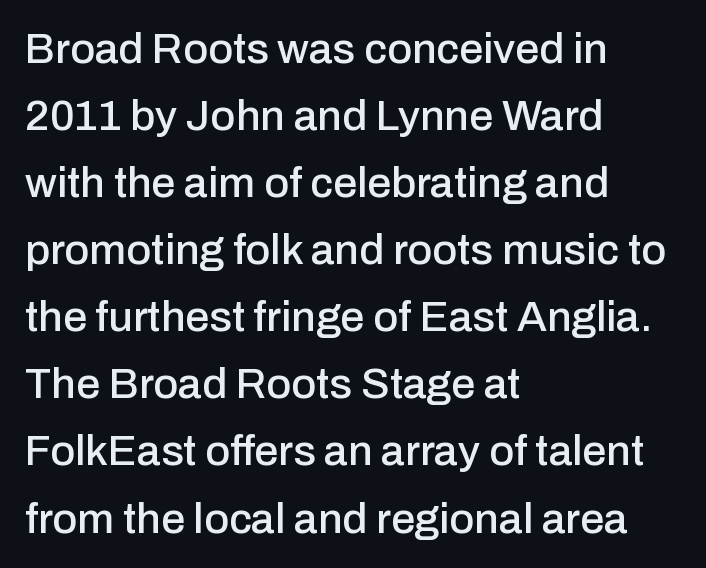
{"serif": "no", "italic": "no", "width": "normal", "stroke_contrast": "low", "x_height": "medium", "monospaced": "no", "underline": "no", "align": "left", "line_spacing": "normal", "line_spacing_ratio": 1.56, "letter_spacing": "normal", "letter_spacing_em": 0.0, "glyph_px": 43}
